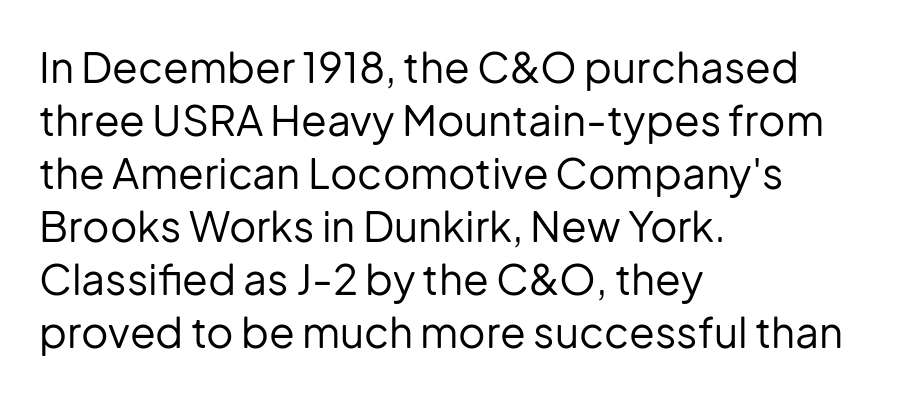
{"serif": "no", "italic": "no", "bold": "no", "weight": "regular", "width": "normal", "stroke_contrast": "low", "x_height": "medium", "monospaced": "no", "underline": "no", "align": "left", "line_spacing": "normal", "line_spacing_ratio": 1.26, "letter_spacing": "normal", "letter_spacing_em": 0.0, "glyph_px": 42}
